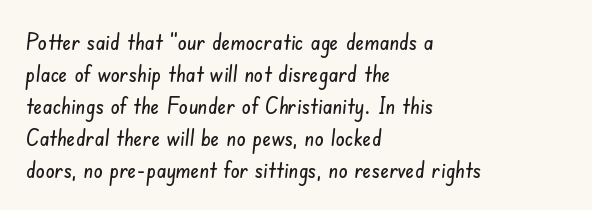
The image shows 23 px text type; set left-aligned, normal line spacing (1.39x), normal letter spacing, not underlined.
